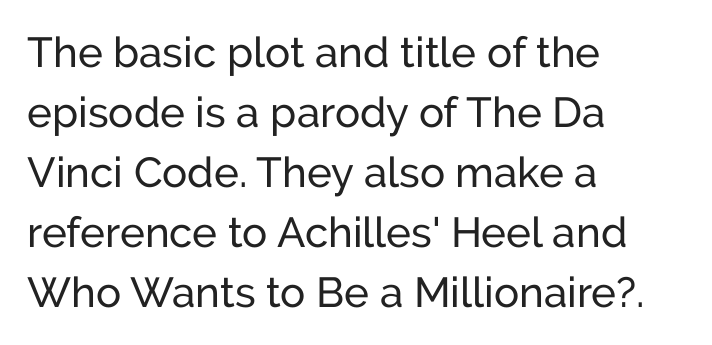
{"serif": "no", "italic": "no", "width": "normal", "stroke_contrast": "low", "x_height": "medium", "monospaced": "no", "underline": "no", "align": "left", "line_spacing": "normal", "line_spacing_ratio": 1.43, "letter_spacing": "normal", "letter_spacing_em": 0.0, "glyph_px": 42}
